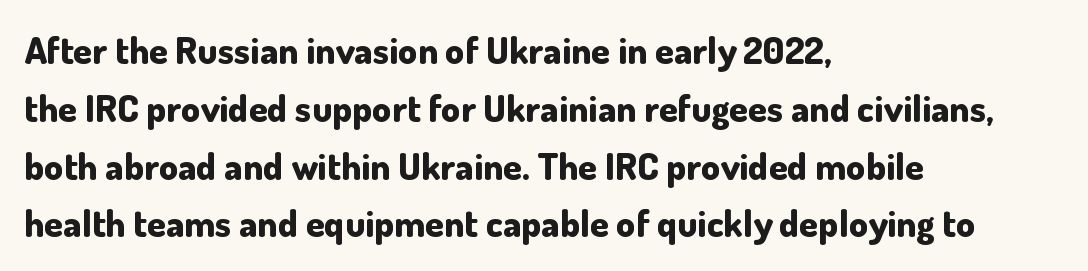
The image shows 38 px bold sans-serif type, upright; set left-aligned, normal line spacing (1.52x), normal letter spacing, not underlined; low stroke contrast and a small x-height.
